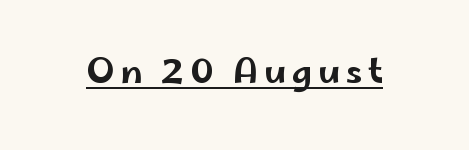
{"serif": "no", "italic": "no", "width": "wide", "stroke_contrast": "low", "x_height": "small", "monospaced": "no", "underline": "yes", "glyph_px": 34}
